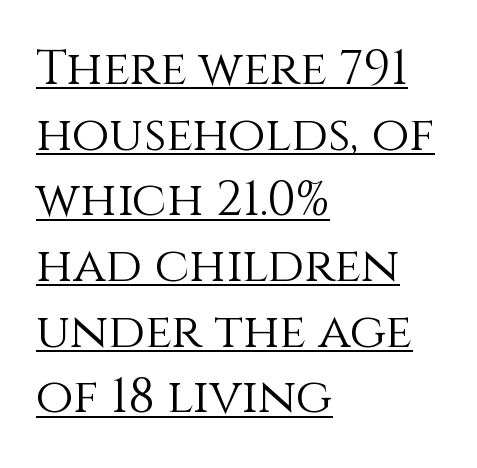
Q: Is the text bold? A: No.
Q: Is the text italic (slanted)? A: No, it is upright.
Q: Is the text underlined? A: Yes.
Q: How is the paragraph aligned? A: Left-aligned.
Q: Is the spacing between letters normal or unusually wide? A: Normal.
Q: Is the spacing between lines tight, normal or loose? A: Normal.
Q: Width (condensed, normal, or wide)? A: Normal.
Q: x-height? A: Large.
Q: Monospaced? A: No.
